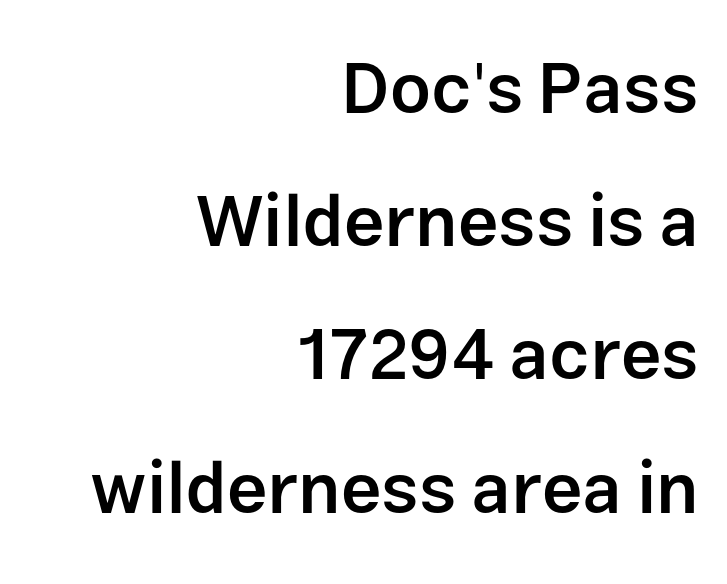
The image shows 72 px semibold sans-serif type, upright; set right-aligned, line spacing 1.85x, normal letter spacing, not underlined; low stroke contrast and a medium x-height.
